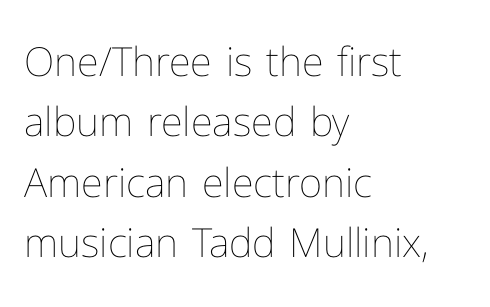
Q: Is the text bold? A: No.
Q: Is the text italic (slanted)? A: No, it is upright.
Q: Is the text underlined? A: No.
Q: How is the paragraph aligned? A: Left-aligned.
Q: Is the spacing between letters normal or unusually wide? A: Normal.
Q: Is the spacing between lines tight, normal or loose? A: Normal.
Q: Width (condensed, normal, or wide)? A: Normal.
Q: Stroke contrast? A: Low.
Q: x-height? A: Medium.
Q: Monospaced? A: No.
